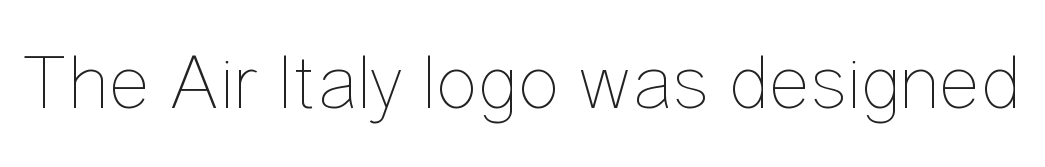
Q: Is the text bold? A: No.
Q: Is the text italic (slanted)? A: No, it is upright.
Q: Is the text underlined? A: No.
Q: Is the spacing between letters normal or unusually wide? A: Normal.
Q: Width (condensed, normal, or wide)? A: Condensed.
Q: Stroke contrast? A: Low.
Q: x-height? A: Medium.
Q: Monospaced? A: No.
